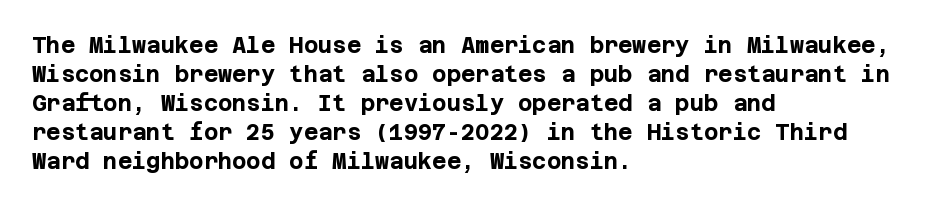
{"italic": "no", "bold": "yes", "underline": "no", "align": "left", "line_spacing": "normal", "line_spacing_ratio": 1.32, "letter_spacing": "normal", "letter_spacing_em": 0.0, "glyph_px": 22}
